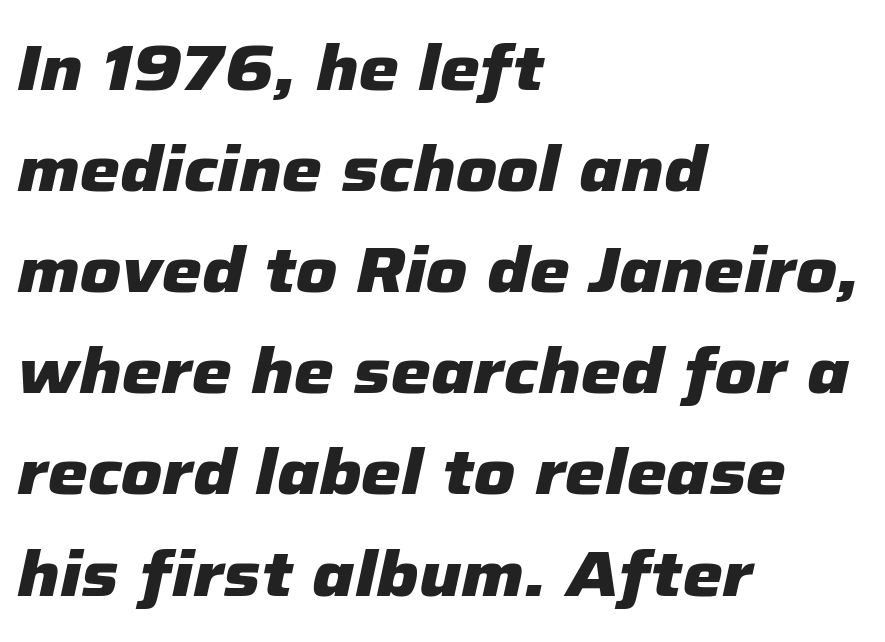
{"italic": "yes", "lean": "right", "slant_degrees": 12, "bold": "yes", "weight": "heavy", "width": "normal", "stroke_contrast": "low", "x_height": "medium", "monospaced": "no", "underline": "no", "align": "left", "line_spacing": "normal", "line_spacing_ratio": 1.58, "letter_spacing": "normal", "letter_spacing_em": 0.0, "glyph_px": 64}
